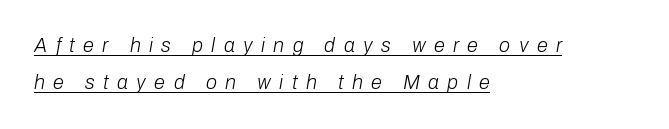
In terms of letterspacing, this is a distinctly airy, spread setting. Compared with undecorated copy, this sample adds a rule below the words. One-word summary of the alignment: left. Each stroke keeps to a modest, everyday thickness or less. Does the lettering tilt? It does — this is italic.
